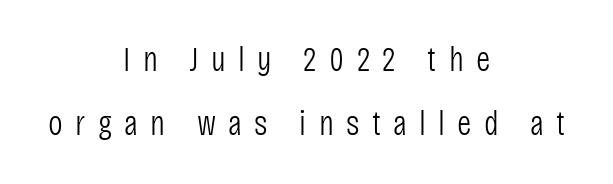
{"serif": "no", "italic": "no", "bold": "no", "weight": "light", "width": "condensed", "stroke_contrast": "low", "x_height": "large", "monospaced": "no", "underline": "no", "align": "center", "line_spacing_ratio": 1.84, "letter_spacing": "wide", "letter_spacing_em": 0.35, "glyph_px": 35}
